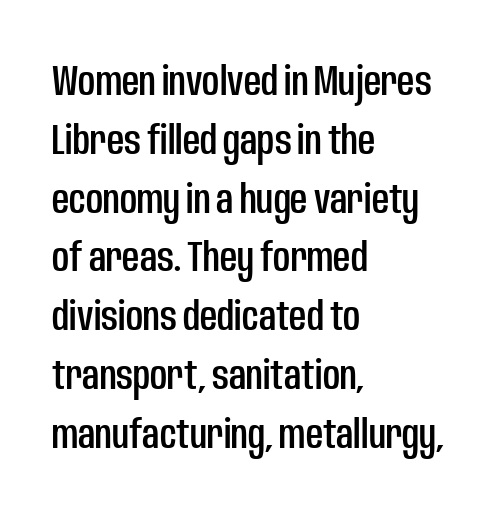
The image shows 42 px condensed sans-serif type, upright; set left-aligned, normal line spacing (1.4x), normal letter spacing, not underlined; low stroke contrast and a large x-height.
